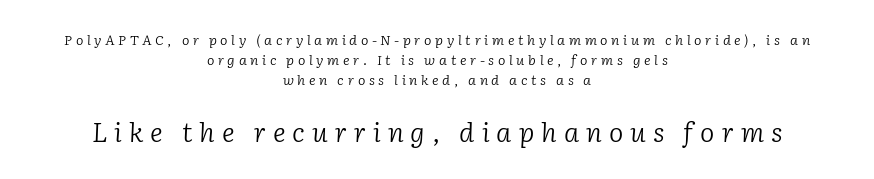
The image shows 27 px text type, italic (leaning right); set centered, normal line spacing (1.43x), unusually wide letter spacing (+0.26 em), not underlined; the second (bottom) block is 1.93x larger.
